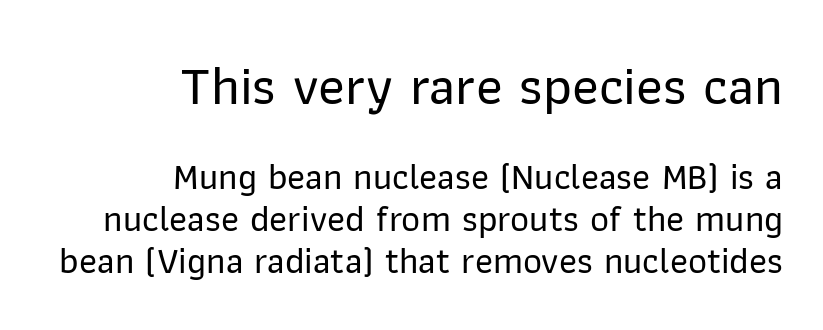
{"serif": "no", "italic": "no", "width": "normal", "stroke_contrast": "low", "x_height": "medium", "monospaced": "no", "underline": "no", "align": "right", "line_spacing": "tight", "line_spacing_ratio": 1.13, "letter_spacing": "normal", "letter_spacing_em": 0.0, "larger_block": "first", "size_ratio": 1.49, "glyph_px": 55}
